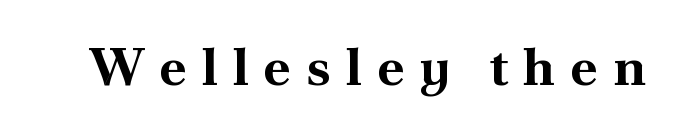
The image shows 53 px bold serif type, upright; set unusually wide letter spacing (+0.27 em), not underlined; medium stroke contrast and a small x-height.
